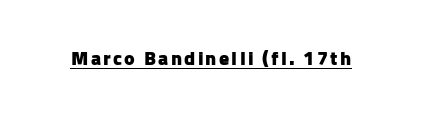
The image shows 20 px bold type, upright; set underlined.
